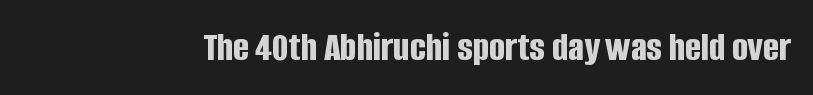
{"serif": "no", "italic": "no", "bold": "yes", "weight": "bold", "width": "condensed", "stroke_contrast": "low", "x_height": "large", "monospaced": "no", "underline": "no", "letter_spacing": "normal", "letter_spacing_em": 0.0, "glyph_px": 42}
